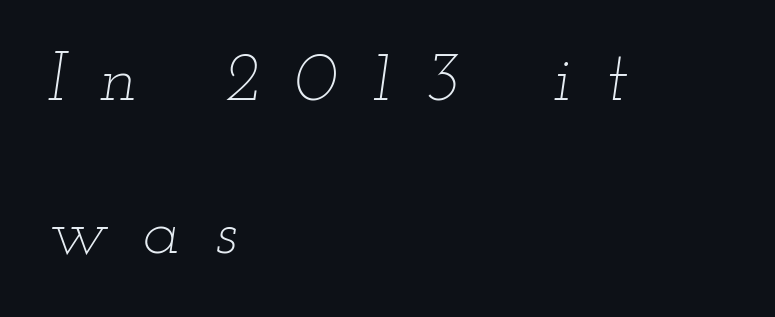
Quick note: interline space is abundant. Italic: yes, the glyphs are oblique. The lines are quadded left. A bare baseline throughout the passage.
